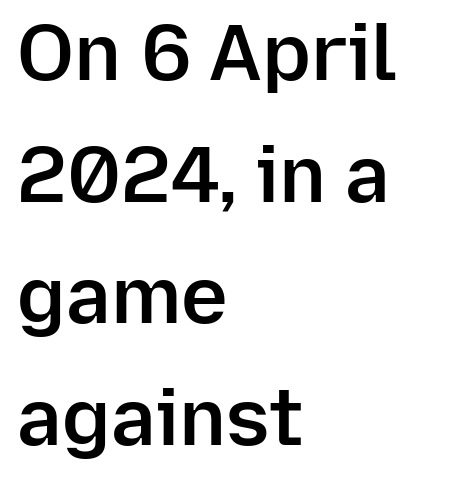
No feet cap the strokes, marking this as sans-serif type. A student would call this left alignment; a typographer would say flush left, rag right. Upright lettering throughout. Think of a printed novel: that variable character pitch is what you see here.
